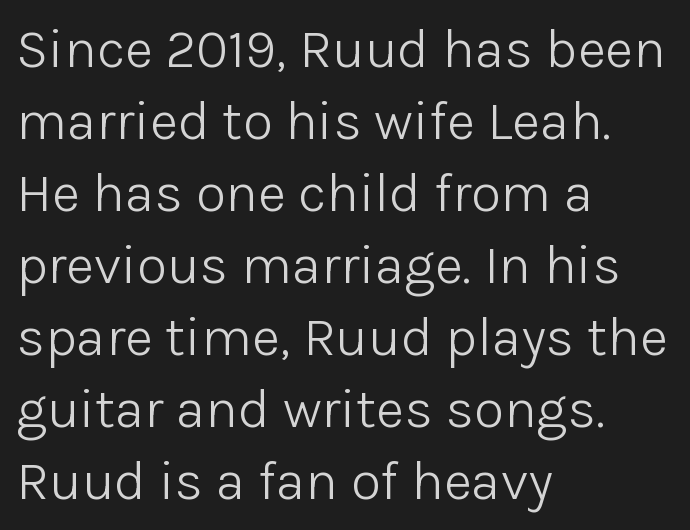
The image shows 55 px light sans-serif type, upright; set left-aligned, normal line spacing (1.31x), normal letter spacing, not underlined; low stroke contrast and a medium x-height.
